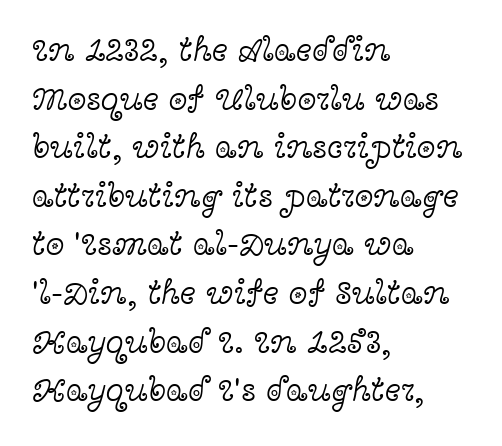
The image shows 34 px light, wide serif type, upright; set left-aligned, normal line spacing (1.43x), normal letter spacing, not underlined; a medium x-height.
